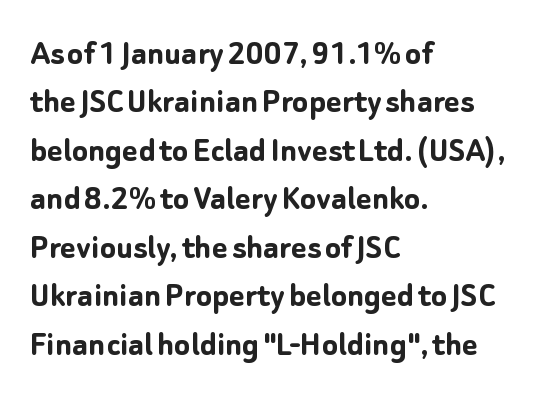
Q: Is the text bold? A: Yes.
Q: Is the text italic (slanted)? A: No, it is upright.
Q: Is the typeface a serif or a sans-serif typeface? A: Sans-serif.
Q: Is the text underlined? A: No.
Q: How is the paragraph aligned? A: Left-aligned.
Q: Is the spacing between letters normal or unusually wide? A: Normal.
Q: Is the spacing between lines tight, normal or loose? A: Normal.
Q: Width (condensed, normal, or wide)? A: Normal.
Q: Stroke contrast? A: Low.
Q: x-height? A: Medium.
Q: Monospaced? A: No.
